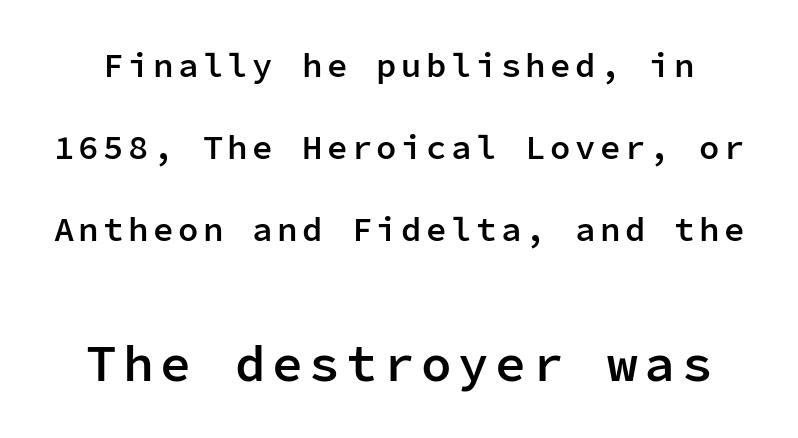
{"serif": "no", "italic": "no", "bold": "semi", "weight": "semibold", "width": "normal", "stroke_contrast": "low", "x_height": "medium", "monospaced": "yes", "underline": "no", "line_spacing": "loose", "line_spacing_ratio": 2.41, "larger_block": "second", "size_ratio": 1.5, "glyph_px": 51}
